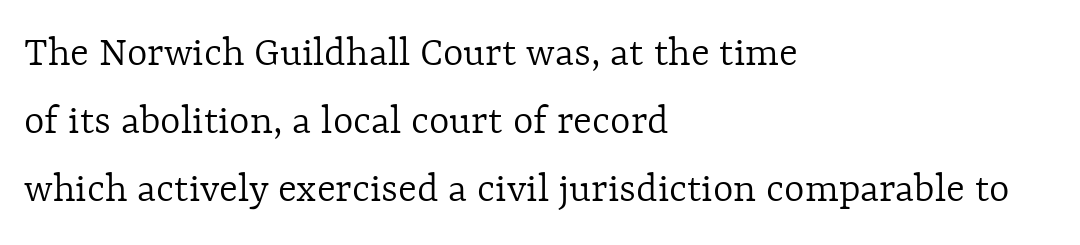
Look at the tracking — it's just the regular setting, nothing added. Lines of text with bare space underneath. Spacing verdict: proportional, widths tailored to each character. Which margin do the lines hug? The left one — the right edge is uneven. The lettering stays uniformly vertical, giving the passage a roman look.
